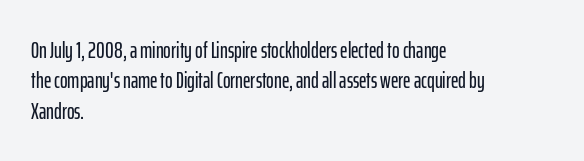
The face used here is rendered with its standard letterfit. These lines are set flush left with a ragged right edge. The glyphs are unaccompanied by any horizontal stroke below them. Normally led — the rows are evenly, conventionally spaced. Do the letters lean? They stand straight.
